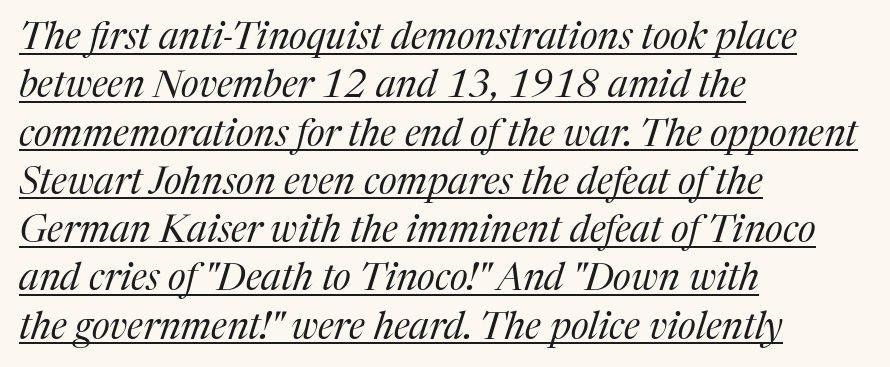
Note: serifs present on the glyphs. Spacing verdict: proportional, widths tailored to each character. The typesetter has applied underlining to the passage shown. Between one letter and the next there's only the usual sliver of space. Students, observe: this is what conventionally led text looks like.
